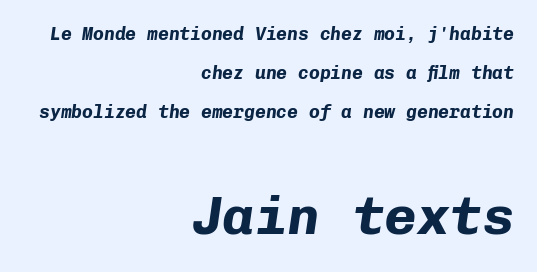
The typography opts for an oblique posture over an upright one. There is no visible air inserted between adjacent glyphs. The letters march in equal steps, a hallmark of fixed-pitch type. Type size steps up from the first block to the second. Visually the block forms a straight wall on the right and a jagged coastline on the left. How heavy is the stroke? Heavy — this is a bold.
